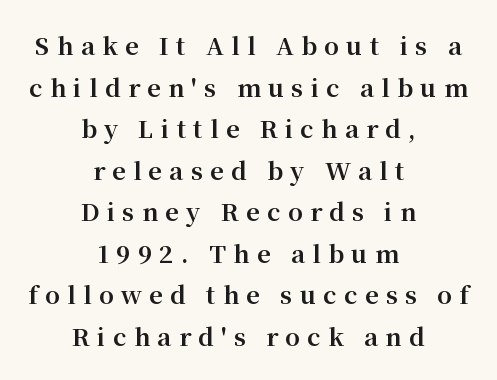
Plenty of ink on the page — the face is bold. There is plenty of visible air inserted between adjacent glyphs. Does the lettering tilt? It doesn't — this is upright. The gap between lines stays unmarked.
